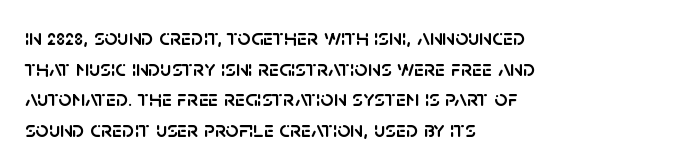
The image shows 23 px text type, upright; set left-aligned, normal line spacing (1.33x), normal letter spacing, not underlined.
